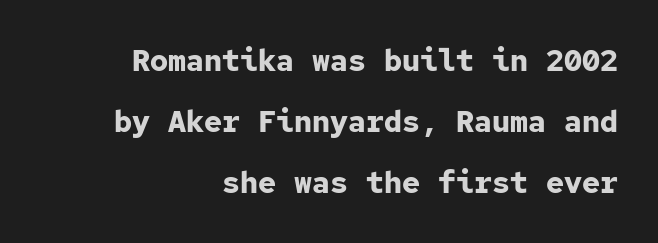
Q: Is the text bold? A: Yes.
Q: Is the text italic (slanted)? A: No, it is upright.
Q: Is the typeface a serif or a sans-serif typeface? A: Sans-serif.
Q: Is the text underlined? A: No.
Q: How is the paragraph aligned? A: Right-aligned.
Q: Is the spacing between letters normal or unusually wide? A: Normal.
Q: Is the spacing between lines tight, normal or loose? A: Loose.
Q: Width (condensed, normal, or wide)? A: Normal.
Q: Stroke contrast? A: Low.
Q: x-height? A: Medium.
Q: Monospaced? A: Yes.
